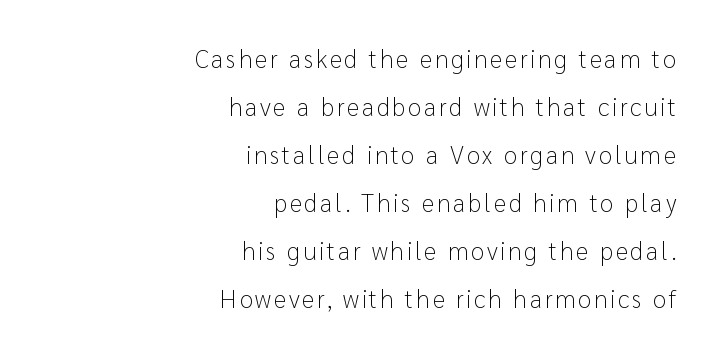
Q: Is the text bold? A: No.
Q: Is the text italic (slanted)? A: No, it is upright.
Q: Is the text underlined? A: No.
Q: How is the paragraph aligned? A: Right-aligned.
Q: Is the spacing between lines tight, normal or loose? A: Loose.
